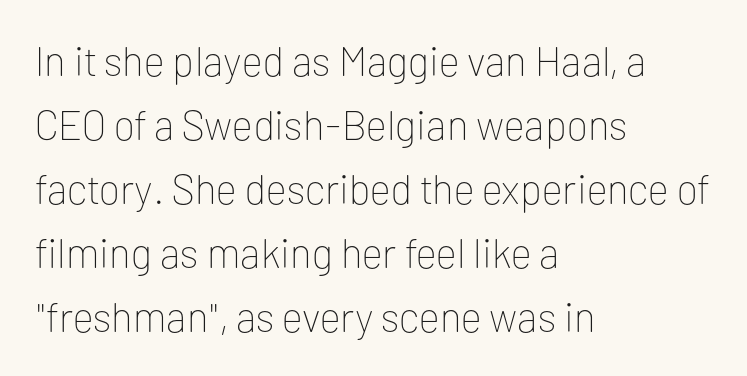
These glyphs show unthickened strokes, regular width or finer. Interline gaps are of average width in this sample. Lines of text with bare space underneath. Varying glyph widths throughout — classic text-font behaviour. The rendering shows plain stroke endings on the letterforms — a sans-serif design. The lines in this sample share a left origin and differ only in where they stop.
